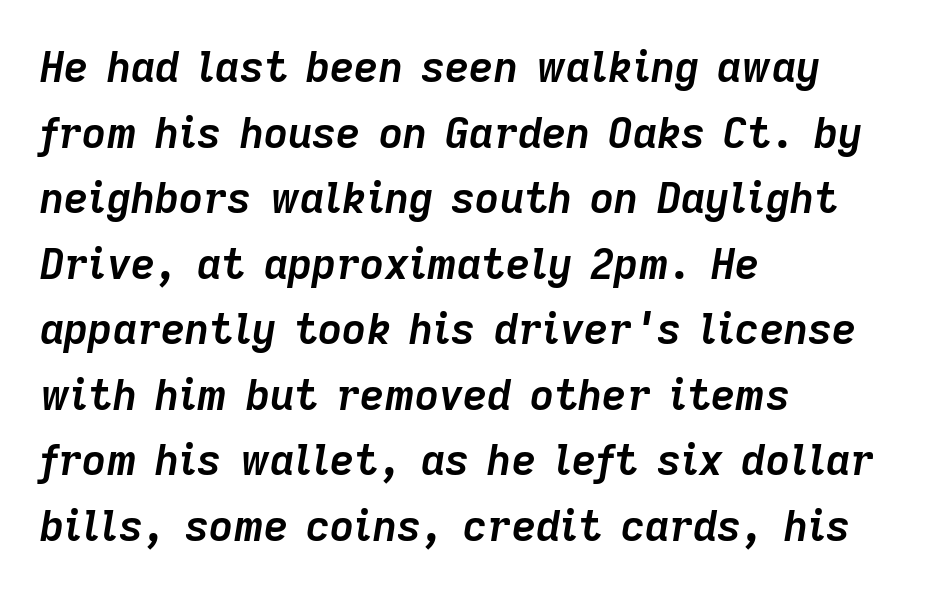
Note the varied advance widths — an 'i' is clearly narrower than an 'm'. These lines carry a lot of weight — the face is fully bold. In terms of leading, this rendering sits right in the middle. When letters slant like this, we call the style italic. No word sits above an underline. Does extra space separate the letters? No, they use regular spacing.
